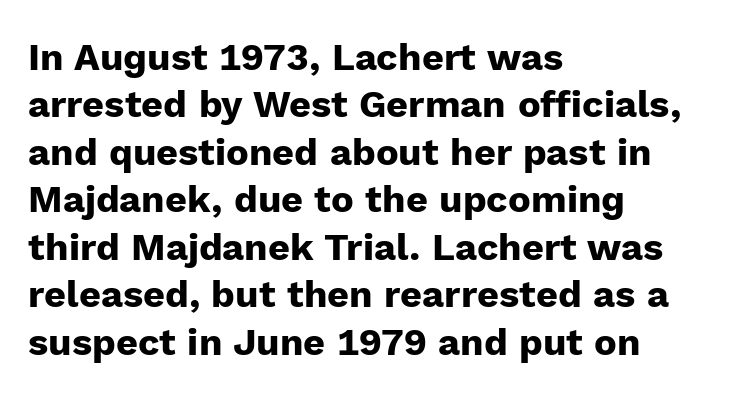
The image shows 38 px heavy sans-serif type, upright; set left-aligned, normal line spacing (1.25x), normal letter spacing, not underlined; low stroke contrast and a medium x-height.
